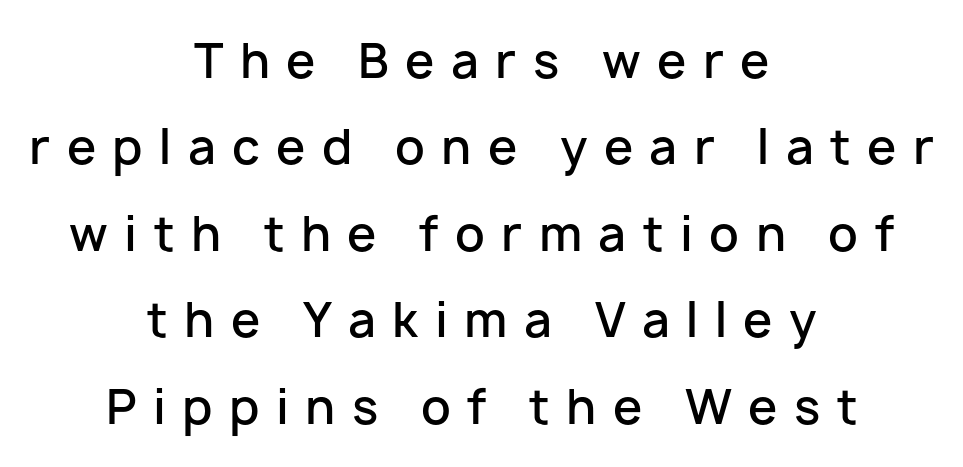
The image shows 47 px semibold sans-serif type, upright; set centered, line spacing 1.84x, unusually wide letter spacing (+0.35 em), not underlined; low stroke contrast and a medium x-height.
